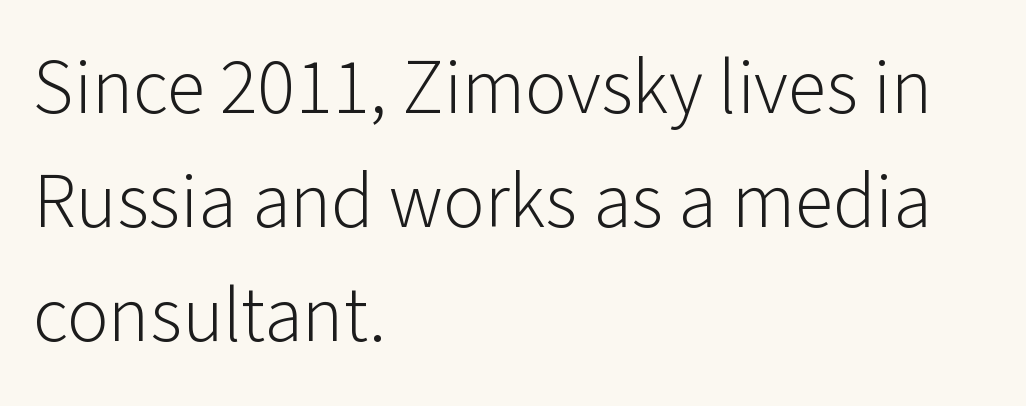
The image shows 78 px light sans-serif type, upright; set left-aligned, normal line spacing (1.46x), normal letter spacing, not underlined; low stroke contrast and a medium x-height.
